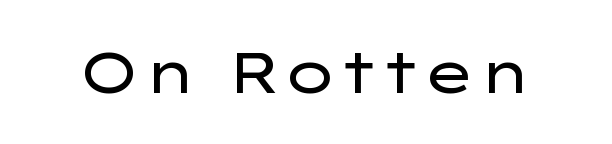
The image shows 57 px regular-weight, wide sans-serif type, upright; set normal letter spacing, not underlined; low stroke contrast and a medium x-height.
